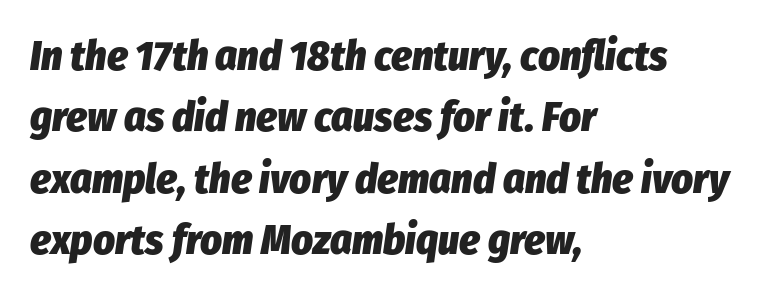
Q: Is the text bold? A: Yes.
Q: Is the text italic (slanted)? A: Yes, it leans right by about 8 degrees.
Q: Is the text underlined? A: No.
Q: How is the paragraph aligned? A: Left-aligned.
Q: Is the spacing between letters normal or unusually wide? A: Normal.
Q: Is the spacing between lines tight, normal or loose? A: Normal.
Q: Width (condensed, normal, or wide)? A: Condensed.
Q: Stroke contrast? A: Low.
Q: x-height? A: Medium.
Q: Monospaced? A: No.
